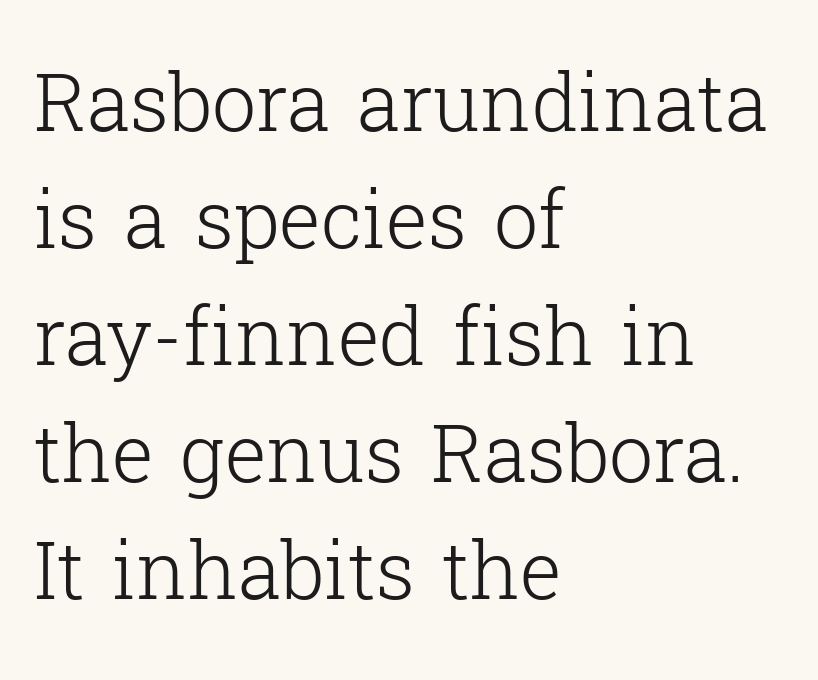
The image shows 79 px light serif type, upright; set left-aligned, normal line spacing (1.48x), normal letter spacing, not underlined; low stroke contrast and a medium x-height.
